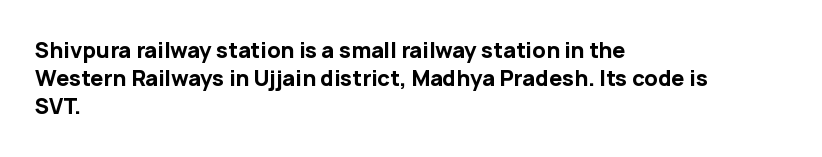
Anything drawn beneath the words? Only blank space. Evenly set lines give the paragraph a standard silhouette. In CSS terms this would be text-align: left. The font's upright variant was chosen for this text. Strokes here are thick enough to call this a true bold.
